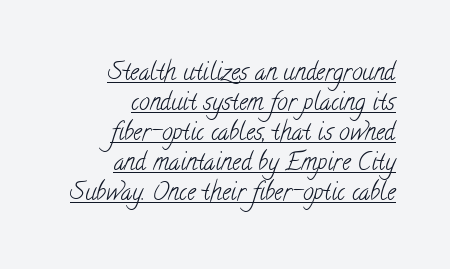
The image shows 24 px text type; set right-aligned, normal line spacing (1.25x), normal letter spacing, underlined.
